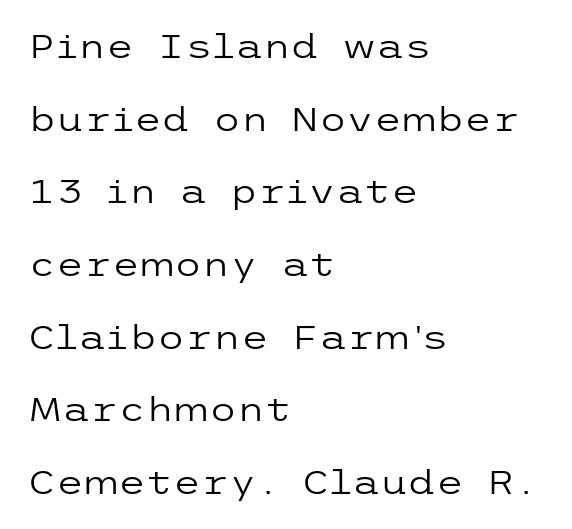
{"serif": "no", "italic": "no", "bold": "no", "weight": "regular", "width": "wide", "stroke_contrast": "low", "x_height": "medium", "underline": "no", "align": "left", "line_spacing": "loose", "line_spacing_ratio": 2.27, "letter_spacing": "normal", "letter_spacing_em": 0.0, "glyph_px": 32}
